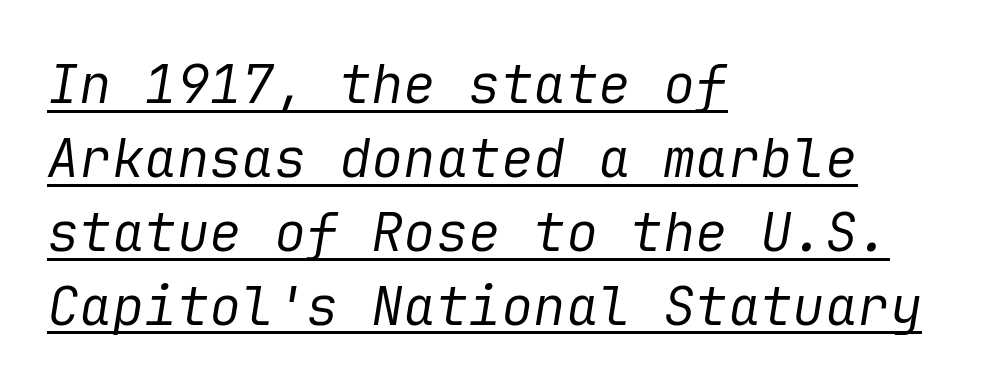
The image shows 54 px regular-weight type, italic (leaning right); set left-aligned, normal line spacing (1.37x), normal letter spacing, underlined; low stroke contrast and a medium x-height.
